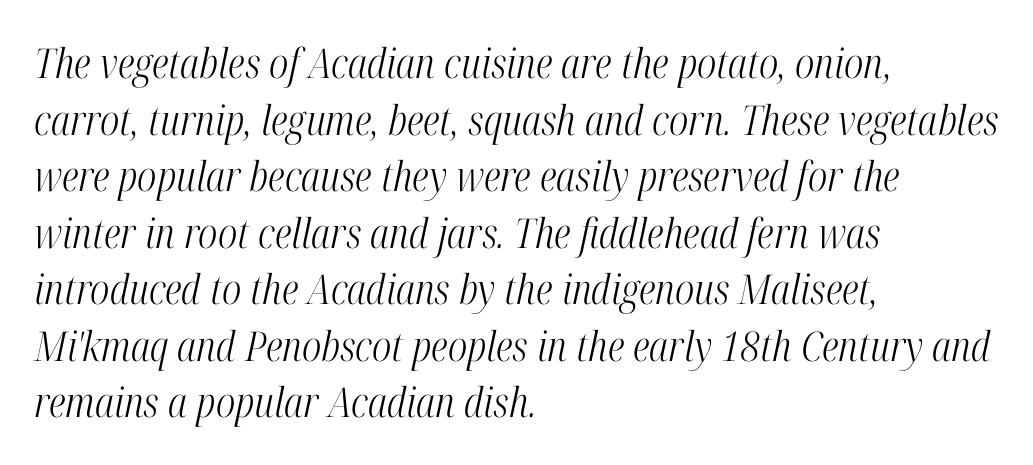
The image shows 41 px light, condensed serif type, italic (leaning right); set left-aligned, normal line spacing (1.38x), normal letter spacing, not underlined; high stroke contrast and a medium x-height.
